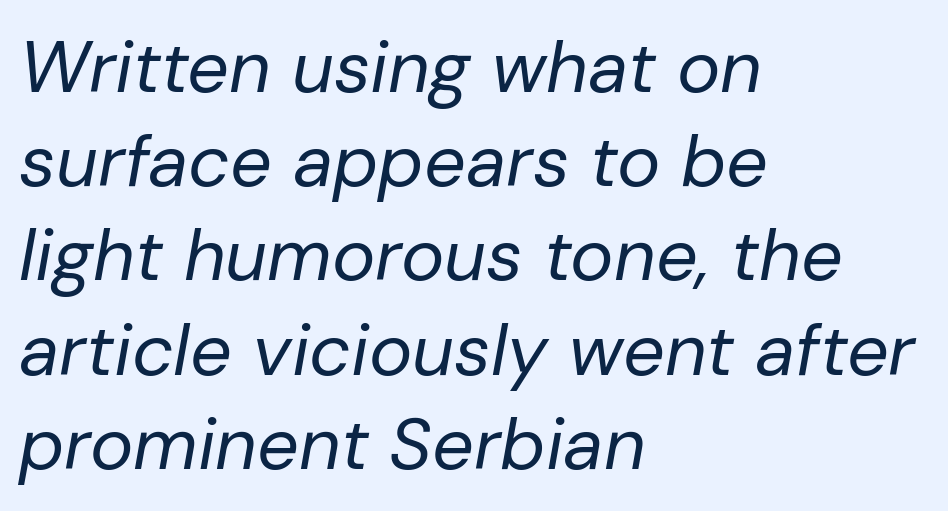
{"italic": "yes", "lean": "right", "slant_degrees": 10, "bold": "no", "weight": "regular", "width": "normal", "stroke_contrast": "low", "x_height": "medium", "monospaced": "no", "underline": "no", "align": "left", "line_spacing": "normal", "line_spacing_ratio": 1.29, "letter_spacing": "normal", "letter_spacing_em": 0.0, "glyph_px": 73}
